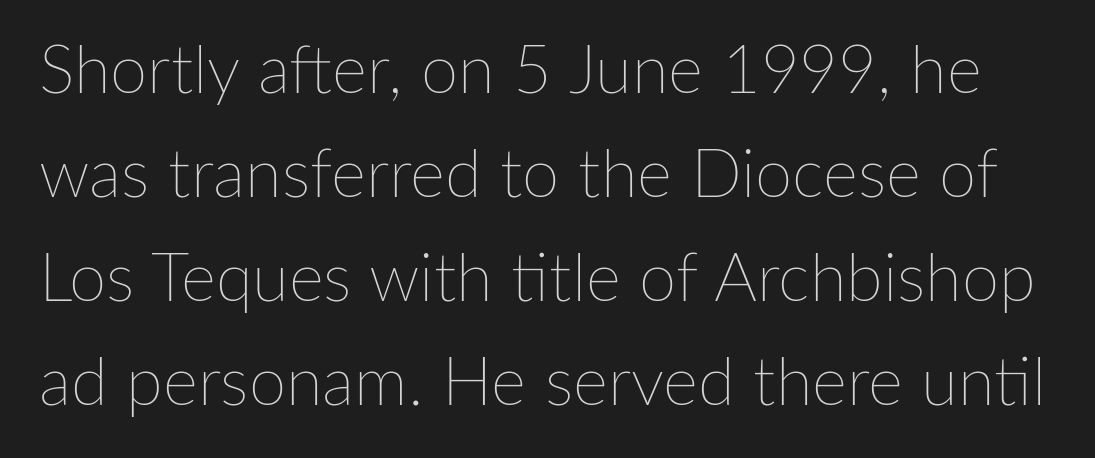
Q: Is the text bold? A: No.
Q: Is the text italic (slanted)? A: No, it is upright.
Q: Is the text underlined? A: No.
Q: Is the spacing between letters normal or unusually wide? A: Normal.
Q: Is the spacing between lines tight, normal or loose? A: Normal.
Q: Width (condensed, normal, or wide)? A: Normal.
Q: Stroke contrast? A: Low.
Q: x-height? A: Medium.
Q: Monospaced? A: No.
